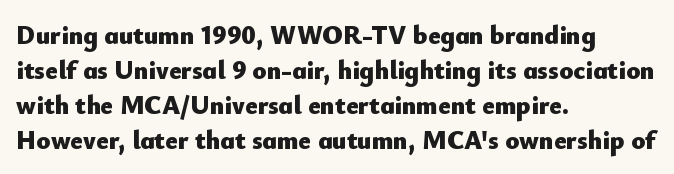
Spacing between characters is what you'd get straight out of the box. If you drew a line through each stem, it would be perfectly vertical. Which margin do the lines hug? The left one — the right edge is uneven. Leading: standard. Is the type bold? Yes — the strokes are clearly thick and heavy.
